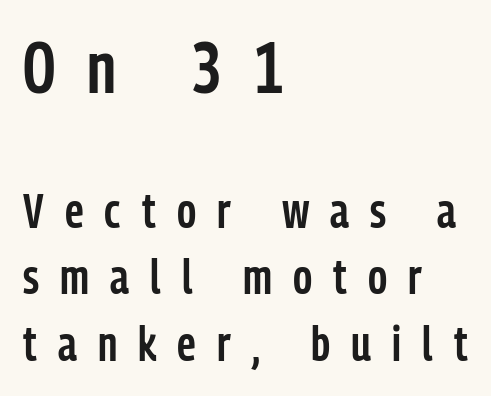
The image shows 72 px semibold, condensed sans-serif type, upright; set left-aligned, normal line spacing (1.39x), unusually wide letter spacing (+0.44 em), not underlined; the first (top) block is 1.5x larger; low stroke contrast and a medium x-height.
